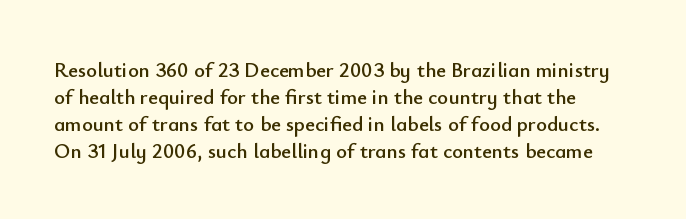
{"italic": "no", "underline": "no", "line_spacing": "normal", "line_spacing_ratio": 1.28, "letter_spacing": "normal", "letter_spacing_em": 0.0, "glyph_px": 21}
